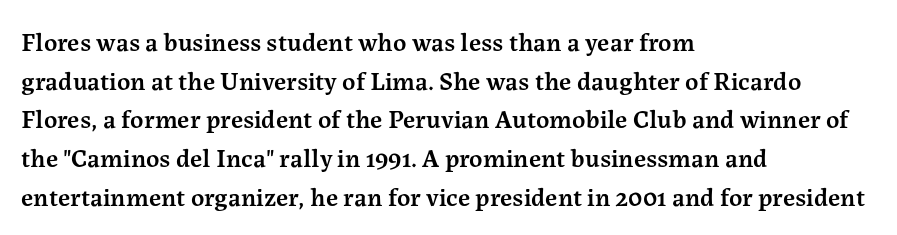
Q: Is the text bold? A: Semi-bold.
Q: Is the text italic (slanted)? A: No, it is upright.
Q: Is the text underlined? A: No.
Q: How is the paragraph aligned? A: Left-aligned.
Q: Is the spacing between letters normal or unusually wide? A: Normal.
Q: Is the spacing between lines tight, normal or loose? A: Normal.
